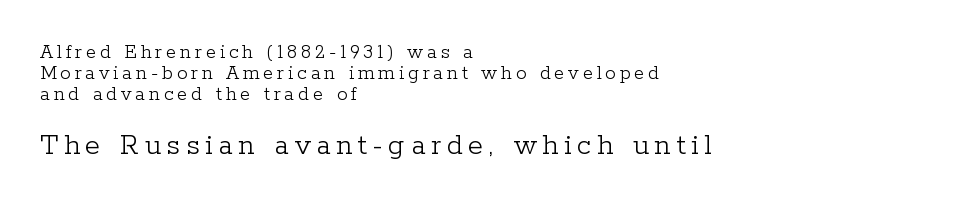
{"serif": "yes", "italic": "no", "bold": "no", "weight": "light", "width": "normal", "stroke_contrast": "low", "x_height": "medium", "monospaced": "no", "underline": "no", "align": "left", "line_spacing": "tight", "line_spacing_ratio": 1.01, "larger_block": "second", "size_ratio": 1.48, "glyph_px": 31}
